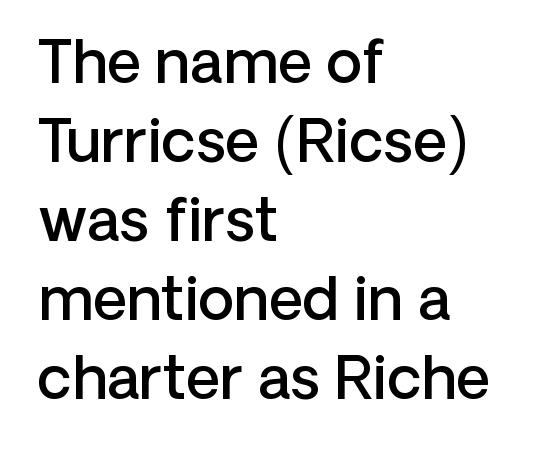
Q: Is the text bold? A: Semi-bold.
Q: Is the text italic (slanted)? A: No, it is upright.
Q: Is the typeface a serif or a sans-serif typeface? A: Sans-serif.
Q: Is the text underlined? A: No.
Q: How is the paragraph aligned? A: Left-aligned.
Q: Is the spacing between letters normal or unusually wide? A: Normal.
Q: Is the spacing between lines tight, normal or loose? A: Normal.
Q: Width (condensed, normal, or wide)? A: Normal.
Q: Stroke contrast? A: Low.
Q: x-height? A: Medium.
Q: Monospaced? A: No.
